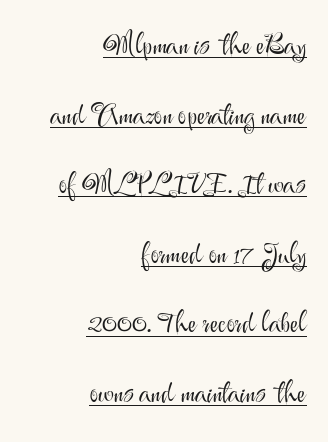
The rendered words wear a rule along their underside. The lines in this sample share a right terminus and differ only in where they begin. Short note: letters normally spaced.
